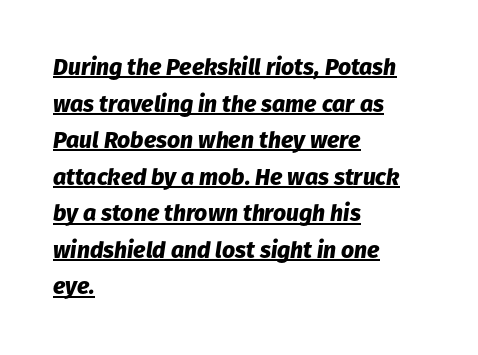
Letter spacing: default. The rows are spaced the way most documents space them. Set as a true bold cut, around the 700 mark. Does the copy run flush right? No — it runs flush left. Honestly, the underline is the first thing you notice here.
